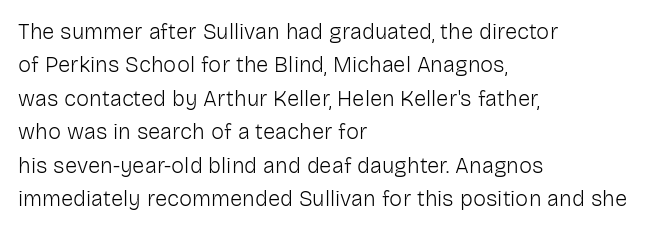
Q: Is the text bold? A: No.
Q: Is the text italic (slanted)? A: No, it is upright.
Q: Is the text underlined? A: No.
Q: How is the paragraph aligned? A: Left-aligned.
Q: Is the spacing between letters normal or unusually wide? A: Normal.
Q: Is the spacing between lines tight, normal or loose? A: Normal.
